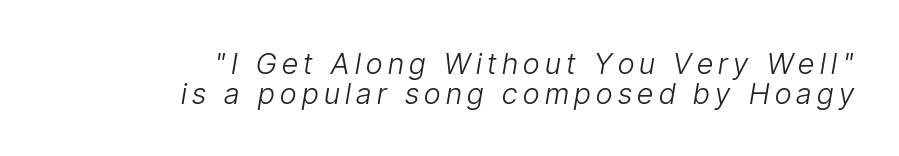
{"italic": "yes", "lean": "right", "slant_degrees": 9, "bold": "no", "weight": "light", "width": "condensed", "stroke_contrast": "low", "x_height": "medium", "monospaced": "no", "underline": "no", "align": "right", "line_spacing": "tight", "line_spacing_ratio": 1.03, "glyph_px": 29}
